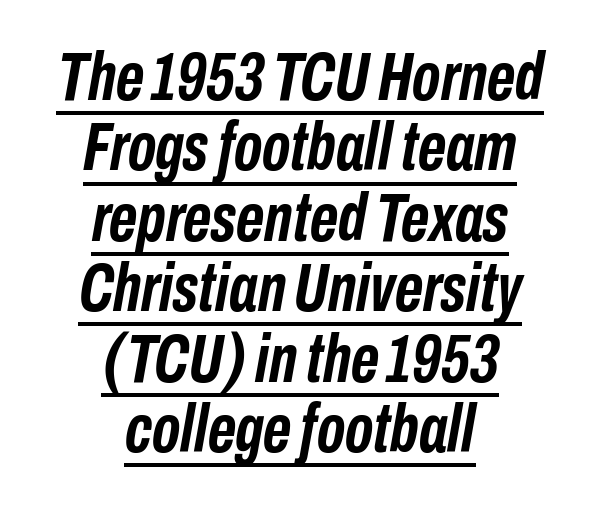
{"italic": "yes", "lean": "right", "slant_degrees": 10, "bold": "yes", "weight": "semibold", "width": "condensed", "stroke_contrast": "low", "x_height": "medium", "monospaced": "no", "underline": "yes", "align": "center", "line_spacing": "tight", "line_spacing_ratio": 1.02, "letter_spacing": "normal", "letter_spacing_em": 0.0, "glyph_px": 69}
